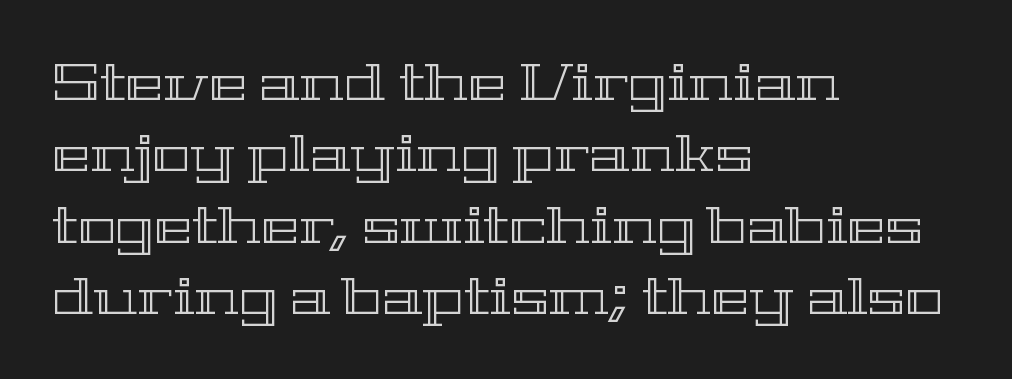
No word sits above an underline. Horizontal alignment here is leftward, the default for most running prose. The axis of the letterforms is exactly vertical. Students, note that the glyphs here touch the page at normal intervals.
